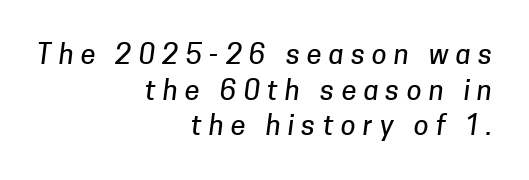
A typesetter would call this leading conventional body-copy spacing. Has an underline been added? It has not. Caption: expanded tracking, letters set apart. Casual observation: everything's shoved over to the right.
